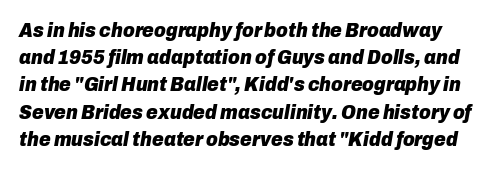
{"italic": "yes", "lean": "right", "slant_degrees": 10, "bold": "yes", "underline": "no", "line_spacing": "normal", "line_spacing_ratio": 1.36, "letter_spacing": "normal", "letter_spacing_em": 0.0, "glyph_px": 20}
